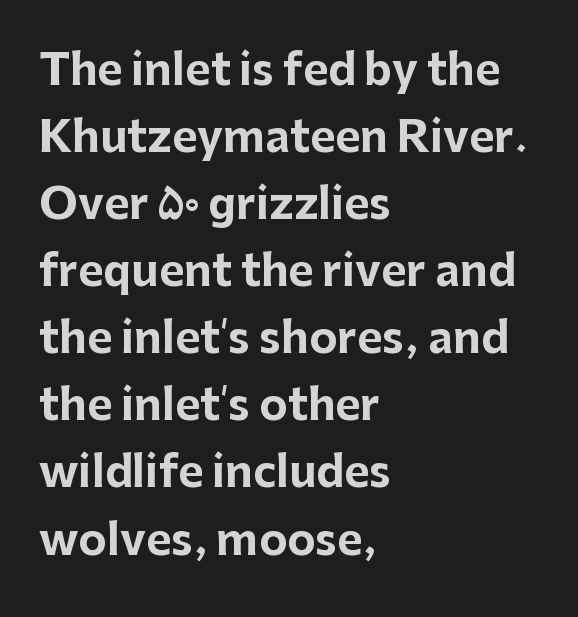
Leading matches the norm, producing a regular column. Spacing verdict: proportional, widths tailored to each character. The space beneath each line is pristine and unruled. Typographically, this falls in the sans-serif category. You'd pick this weight for a headline — it's a proper bold. Posture: vertical.
